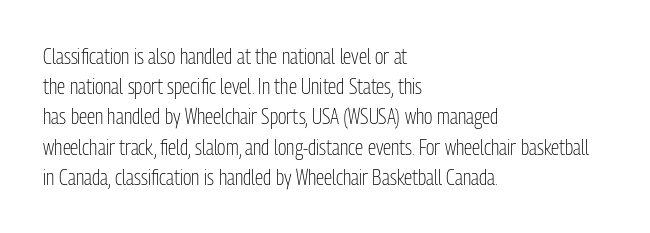
{"italic": "no", "bold": "no", "underline": "no", "align": "left", "line_spacing": "normal", "line_spacing_ratio": 1.44, "letter_spacing": "normal", "letter_spacing_em": 0.0, "glyph_px": 21}
